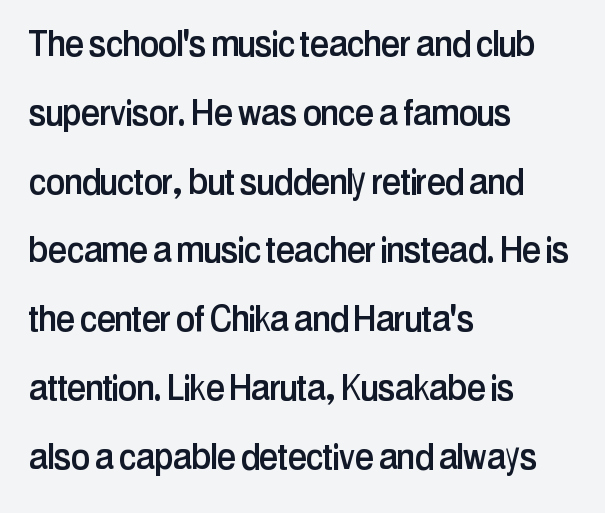
{"serif": "no", "italic": "no", "width": "condensed", "stroke_contrast": "low", "x_height": "medium", "monospaced": "no", "underline": "no", "align": "left", "line_spacing": "normal", "line_spacing_ratio": 1.6, "letter_spacing": "normal", "letter_spacing_em": 0.0, "glyph_px": 43}
